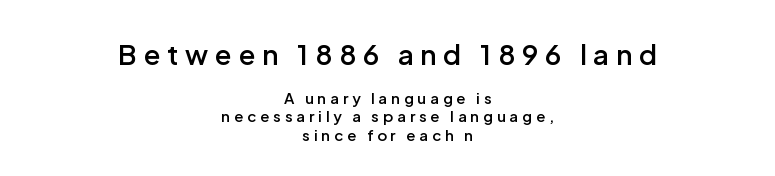
The image shows 27 px text type, upright; set centered, line spacing 1.21x, unusually wide letter spacing (+0.26 em), not underlined; the first (top) block is 1.8x larger.
